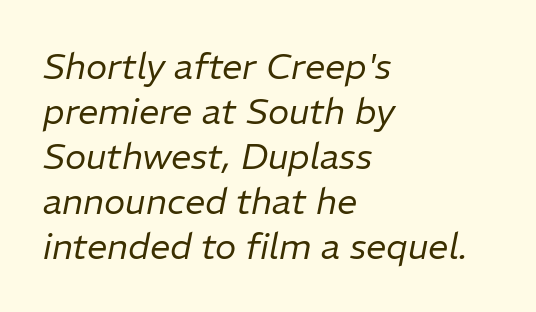
Each line starts at the same left margin while the right side varies. Quick note: underline off. Evenly set lines give the paragraph a standard silhouette. Tracking value appears to be zero — textbook default spacing. The rendering applies a slant to the glyphs. Here the designer chose a conventional face with non-uniform glyph widths.
